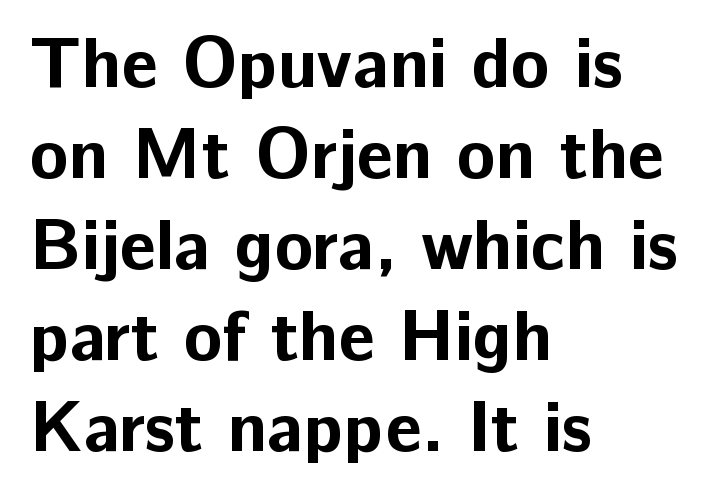
The image shows 71 px bold sans-serif type, upright; set left-aligned, normal line spacing (1.28x), normal letter spacing, not underlined; low stroke contrast and a medium x-height.
